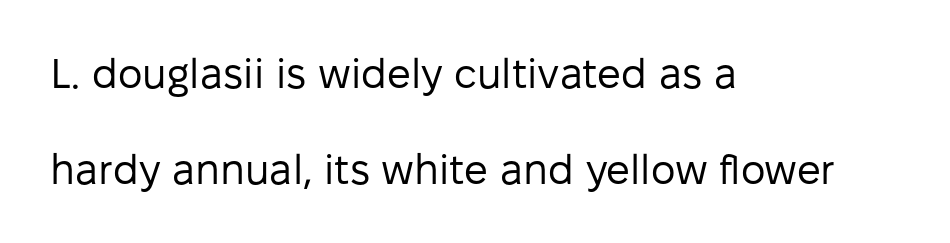
Q: Is the text bold? A: No.
Q: Is the text italic (slanted)? A: No, it is upright.
Q: Is the typeface a serif or a sans-serif typeface? A: Sans-serif.
Q: Is the text underlined? A: No.
Q: How is the paragraph aligned? A: Left-aligned.
Q: Is the spacing between letters normal or unusually wide? A: Normal.
Q: Is the spacing between lines tight, normal or loose? A: Loose.
Q: Width (condensed, normal, or wide)? A: Normal.
Q: Stroke contrast? A: Low.
Q: x-height? A: Medium.
Q: Monospaced? A: No.
